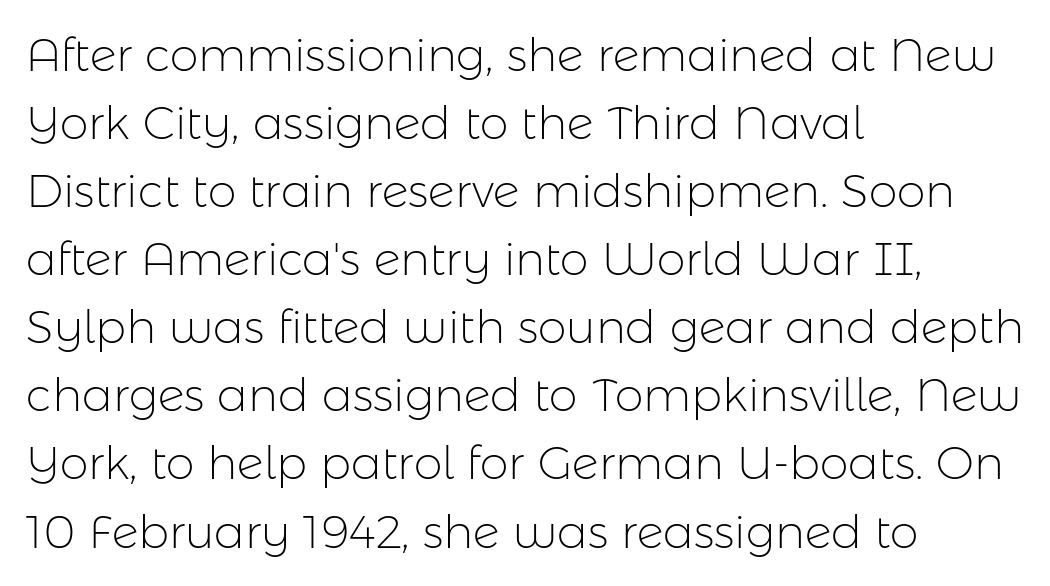
Q: Is the text bold? A: No.
Q: Is the text italic (slanted)? A: No, it is upright.
Q: Is the typeface a serif or a sans-serif typeface? A: Sans-serif.
Q: Is the text underlined? A: No.
Q: How is the paragraph aligned? A: Left-aligned.
Q: Is the spacing between letters normal or unusually wide? A: Normal.
Q: Is the spacing between lines tight, normal or loose? A: Normal.
Q: Width (condensed, normal, or wide)? A: Normal.
Q: Stroke contrast? A: Low.
Q: x-height? A: Medium.
Q: Monospaced? A: No.
